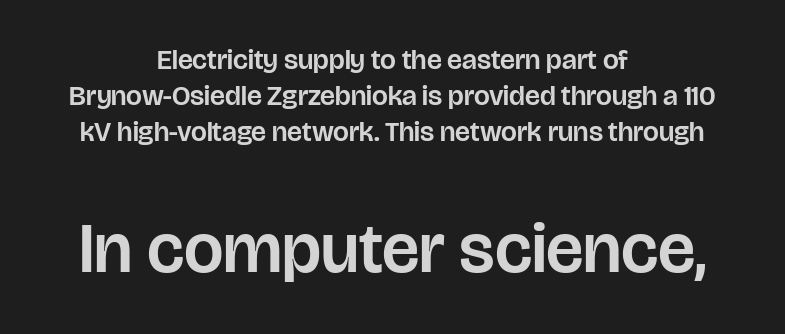
Posture: upright roman. Varying glyph widths throughout — classic text-font behaviour. The font family rendered here belongs to the sans-serif group. A clean baseline with only descenders dipping below it.
